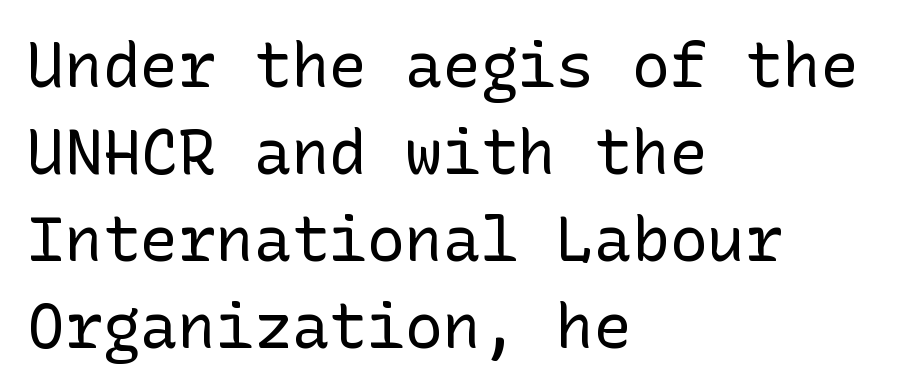
Q: Is the text bold? A: No.
Q: Is the text italic (slanted)? A: No, it is upright.
Q: Is the typeface a serif or a sans-serif typeface? A: Sans-serif.
Q: Is the text underlined? A: No.
Q: How is the paragraph aligned? A: Left-aligned.
Q: Is the spacing between letters normal or unusually wide? A: Normal.
Q: Is the spacing between lines tight, normal or loose? A: Normal.
Q: Width (condensed, normal, or wide)? A: Normal.
Q: Stroke contrast? A: Low.
Q: x-height? A: Medium.
